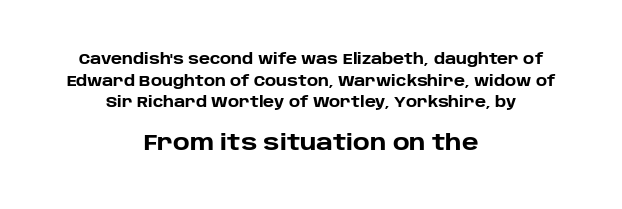
Q: Is the text bold? A: Yes.
Q: Is the text italic (slanted)? A: No, it is upright.
Q: Is the text underlined? A: No.
Q: How is the paragraph aligned? A: Centered.
Q: Is the spacing between letters normal or unusually wide? A: Normal.
Q: Is the spacing between lines tight, normal or loose? A: Normal.
Q: Which block of text is set in a larger size, the first (top) or the second (bottom)? A: The second (bottom) one.
